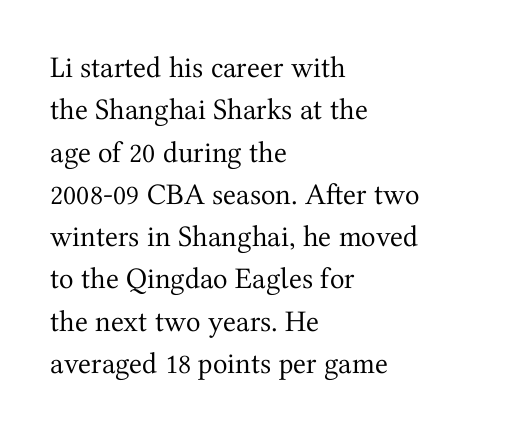
The image shows 30 px regular-weight serif type, upright; set left-aligned, normal line spacing (1.41x), normal letter spacing, not underlined; medium stroke contrast and a medium x-height.
